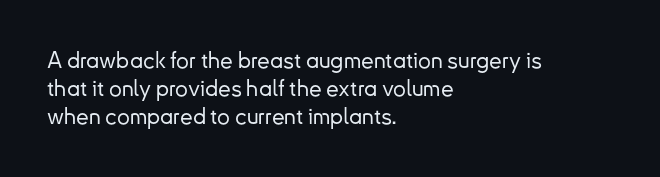
The image shows 23 px text type, upright; set left-aligned, line spacing 1.21x, normal letter spacing, not underlined.
